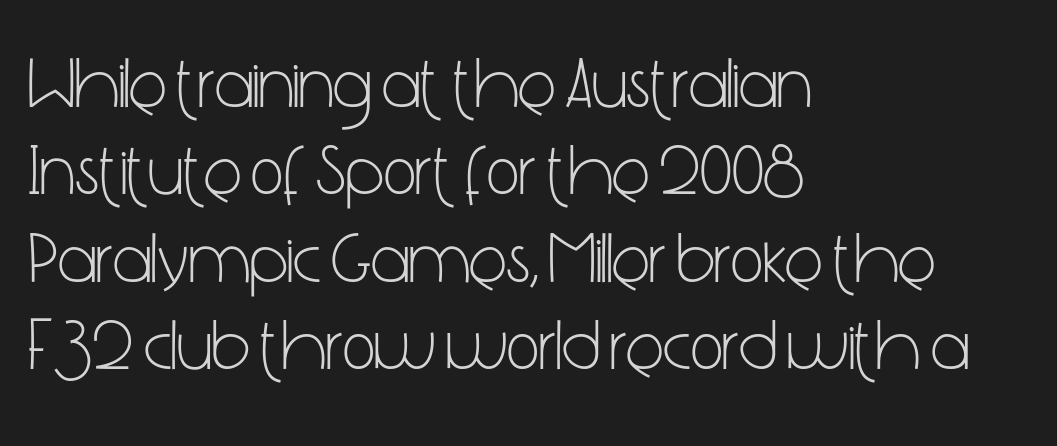
{"serif": "no", "italic": "no", "bold": "no", "weight": "light", "width": "condensed", "stroke_contrast": "low", "x_height": "medium", "monospaced": "no", "underline": "no", "align": "left", "line_spacing_ratio": 1.23, "letter_spacing": "normal", "letter_spacing_em": 0.0, "glyph_px": 71}
